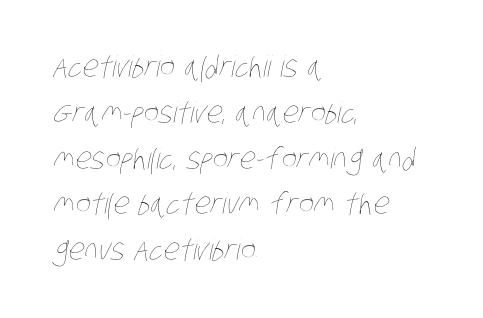
Q: Is the text bold? A: No.
Q: Is the text underlined? A: No.
Q: How is the paragraph aligned? A: Left-aligned.
Q: Is the spacing between letters normal or unusually wide? A: Normal.
Q: Is the spacing between lines tight, normal or loose? A: Normal.
Q: Width (condensed, normal, or wide)? A: Condensed.
Q: Stroke contrast? A: Low.
Q: x-height? A: Large.
Q: Monospaced? A: No.
